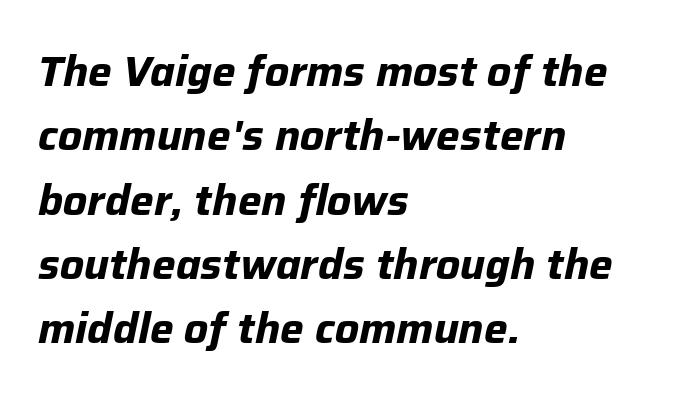
{"italic": "yes", "lean": "right", "slant_degrees": 12, "bold": "yes", "weight": "bold", "width": "normal", "stroke_contrast": "low", "x_height": "medium", "monospaced": "no", "underline": "no", "align": "left", "line_spacing": "normal", "line_spacing_ratio": 1.53, "letter_spacing": "normal", "letter_spacing_em": 0.0, "glyph_px": 42}
